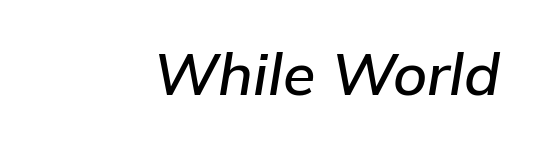
Would a proofreader flag this as italicized? Yes. Is the block centered? No — it sits flush against the right margin. The passage shown is typed in a proportional face where columns would drift. Check the space under the baseline: it is left empty.
